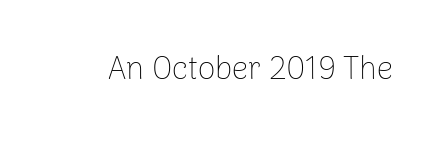
The image shows 32 px thin sans-serif type, upright; set normal letter spacing, not underlined; low stroke contrast and a medium x-height.
